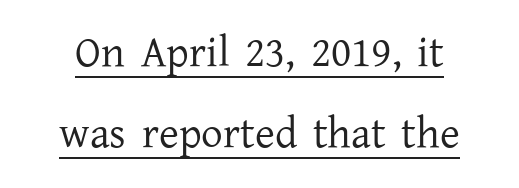
The image shows 43 px regular-weight serif type, upright; set centered, line spacing 1.88x, normal letter spacing, underlined; low stroke contrast and a medium x-height.
